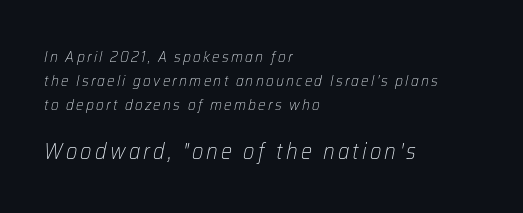
{"italic": "yes", "lean": "right", "slant_degrees": 12, "bold": "no", "underline": "no", "align": "left", "line_spacing": "normal", "line_spacing_ratio": 1.6, "larger_block": "second", "size_ratio": 1.47, "glyph_px": 22}
